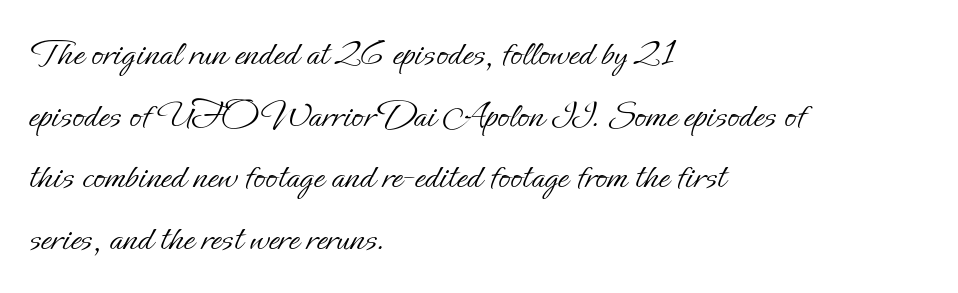
Q: Is the text bold? A: No.
Q: Is the text italic (slanted)? A: Yes.
Q: Is the text underlined? A: No.
Q: How is the paragraph aligned? A: Left-aligned.
Q: Is the spacing between letters normal or unusually wide? A: Normal.
Q: Is the spacing between lines tight, normal or loose? A: Normal.
Q: Width (condensed, normal, or wide)? A: Normal.
Q: Stroke contrast? A: Low.
Q: x-height? A: Small.
Q: Monospaced? A: No.
